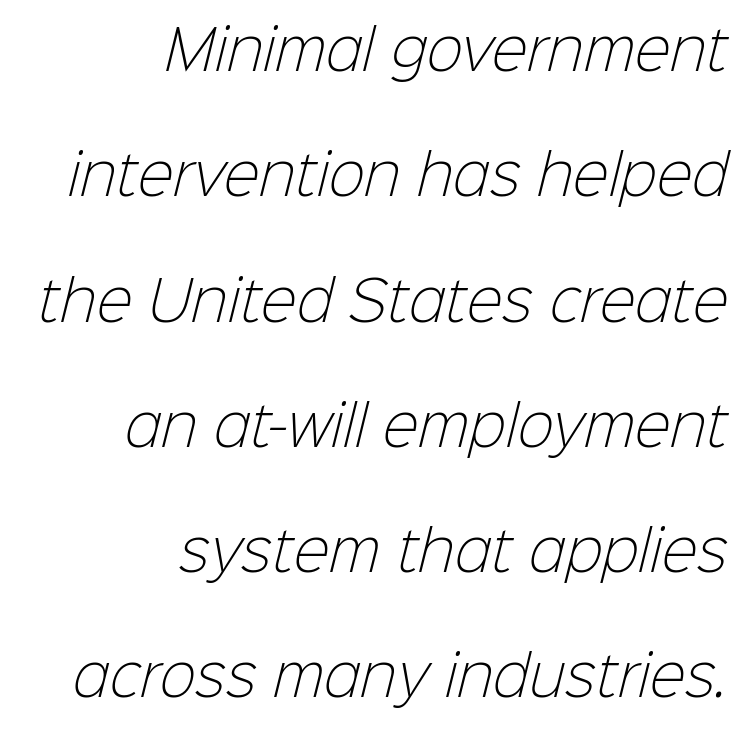
{"serif": "no", "bold": "no", "weight": "light", "width": "normal", "stroke_contrast": "low", "x_height": "medium", "monospaced": "no", "underline": "no", "align": "right", "line_spacing": "loose", "line_spacing_ratio": 2.32, "letter_spacing": "normal", "letter_spacing_em": 0.0, "glyph_px": 54}
